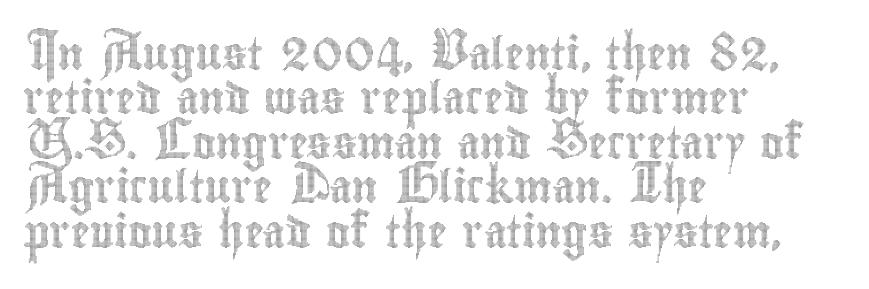
{"italic": "no", "width": "condensed", "x_height": "small", "monospaced": "no", "underline": "no", "align": "left", "line_spacing": "normal", "line_spacing_ratio": 1.39, "letter_spacing": "normal", "letter_spacing_em": 0.0, "glyph_px": 32}
